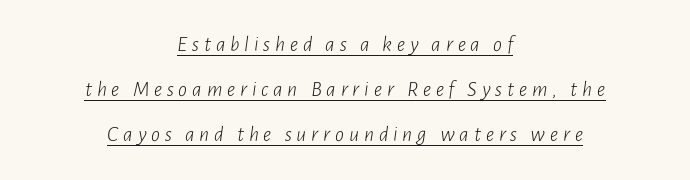
Tracking value appears strongly positive — letters spread wide. Honestly, the underline is the first thing you notice here. Weight: not bold — regular or lighter. When letters slant like this, we call the style italic.
